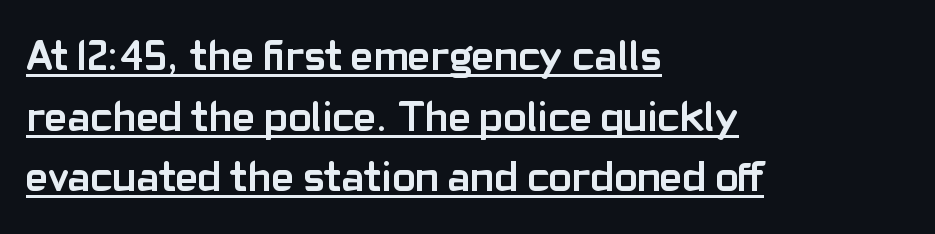
{"serif": "no", "italic": "no", "bold": "yes", "weight": "semibold", "width": "normal", "stroke_contrast": "low", "x_height": "medium", "monospaced": "no", "underline": "yes", "align": "left", "line_spacing": "normal", "line_spacing_ratio": 1.41, "letter_spacing": "normal", "letter_spacing_em": 0.0, "glyph_px": 43}
